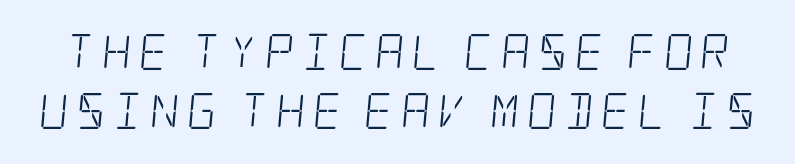
The image shows 36 px light, condensed serif type; set normal line spacing (1.64x), unusually wide letter spacing (+0.21 em), not underlined; low stroke contrast and a large x-height.
